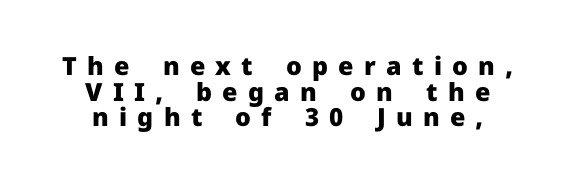
Does the lettering tilt? It doesn't — this is upright. This sample is center-justified, so both line endings float freely. Is there much room between lines? No — they nearly touch. The glyphs are unaccompanied by any horizontal stroke below them.
